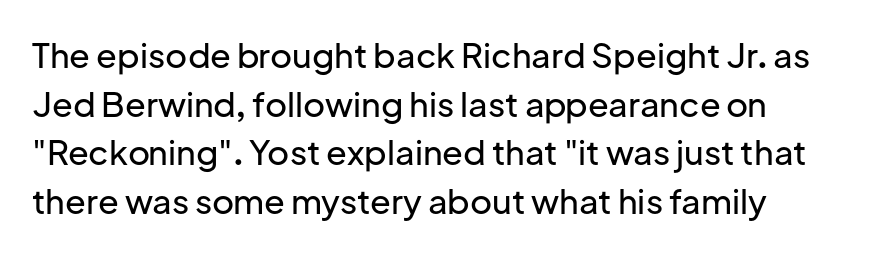
{"serif": "no", "italic": "no", "width": "normal", "stroke_contrast": "low", "x_height": "medium", "monospaced": "no", "underline": "no", "align": "left", "line_spacing": "normal", "line_spacing_ratio": 1.43, "letter_spacing": "normal", "letter_spacing_em": 0.0, "glyph_px": 34}
